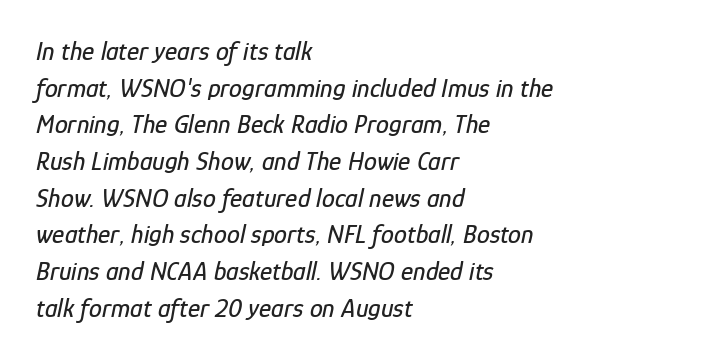
Q: Is the text italic (slanted)? A: Yes, it leans right by about 12 degrees.
Q: Is the text underlined? A: No.
Q: How is the paragraph aligned? A: Left-aligned.
Q: Is the spacing between letters normal or unusually wide? A: Normal.
Q: Is the spacing between lines tight, normal or loose? A: Normal.
